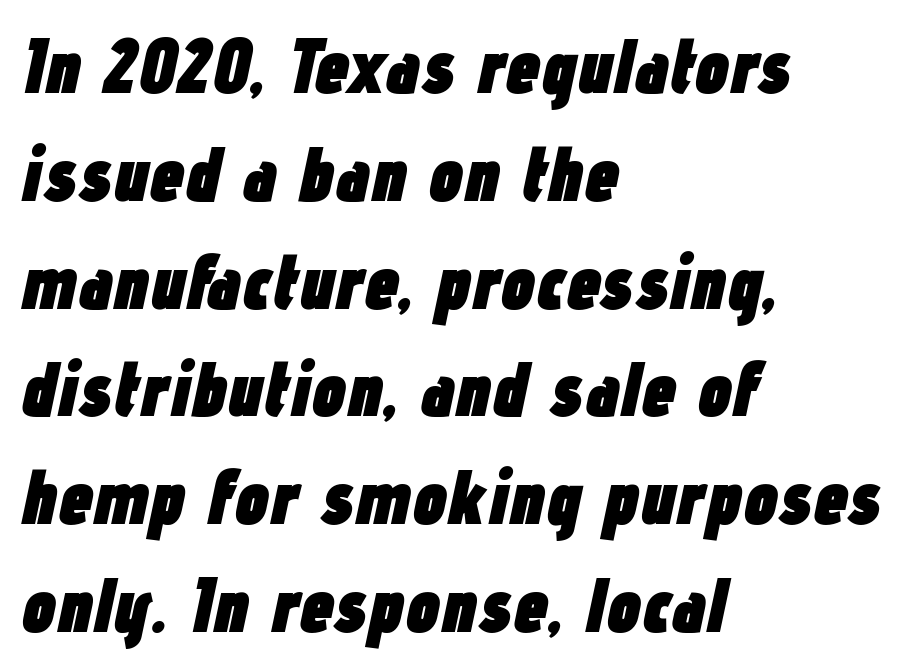
{"italic": "yes", "lean": "right", "slant_degrees": 12, "bold": "yes", "weight": "heavy", "width": "condensed", "stroke_contrast": "low", "x_height": "medium", "monospaced": "no", "underline": "no", "align": "left", "line_spacing": "normal", "line_spacing_ratio": 1.4, "letter_spacing": "normal", "letter_spacing_em": 0.0, "glyph_px": 77}
